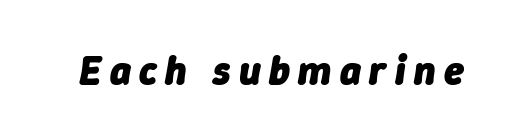
Q: Is the text bold? A: Yes.
Q: Is the text italic (slanted)? A: Yes, it leans right by about 9 degrees.
Q: Is the text underlined? A: No.
Q: Is the spacing between letters normal or unusually wide? A: Unusually wide.
Q: Width (condensed, normal, or wide)? A: Normal.
Q: Stroke contrast? A: Low.
Q: x-height? A: Medium.
Q: Monospaced? A: No.
